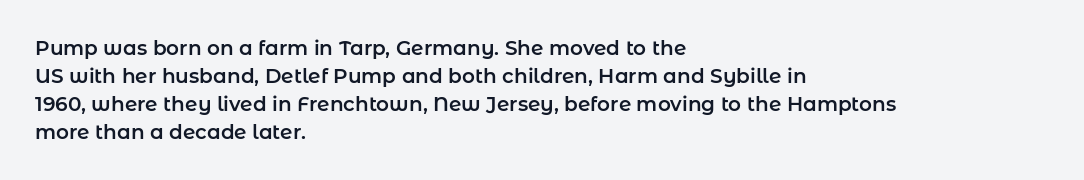
Ordinary non-slanted type is in use. Type without underlining. A typesetter would call this zero additional tracking. Horizontally, the lines are justified to the leading edge only. Honestly, the row spacing looks completely unremarkable.
